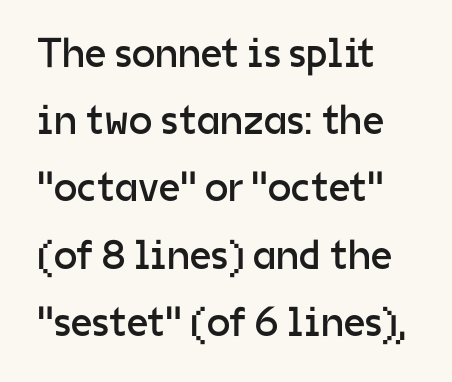
The letters carry no serifs — their stems end cleanly without finishing strokes. How would I describe the line gaps? Plain and ordinary. Quick note: not italic, upright. One-word summary of the alignment: left. On a weight scale, this lands at 450 or below.
